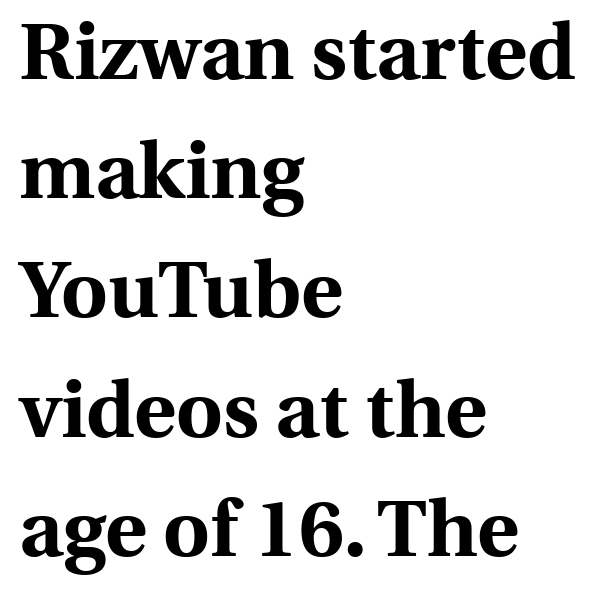
A typesetter would call this proportional, since set widths differ per character. Look at the bottom of the vertical strokes: they flare into serifs here. The specimen reads as upright at a glance. This sample uses plain, unmodified letter spacing. The lines sit at an ordinary, default distance from one another.
